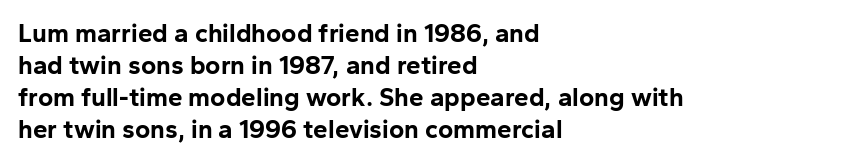
Q: Is the text bold? A: Yes.
Q: Is the text italic (slanted)? A: No, it is upright.
Q: Is the text underlined? A: No.
Q: How is the paragraph aligned? A: Left-aligned.
Q: Is the spacing between letters normal or unusually wide? A: Normal.
